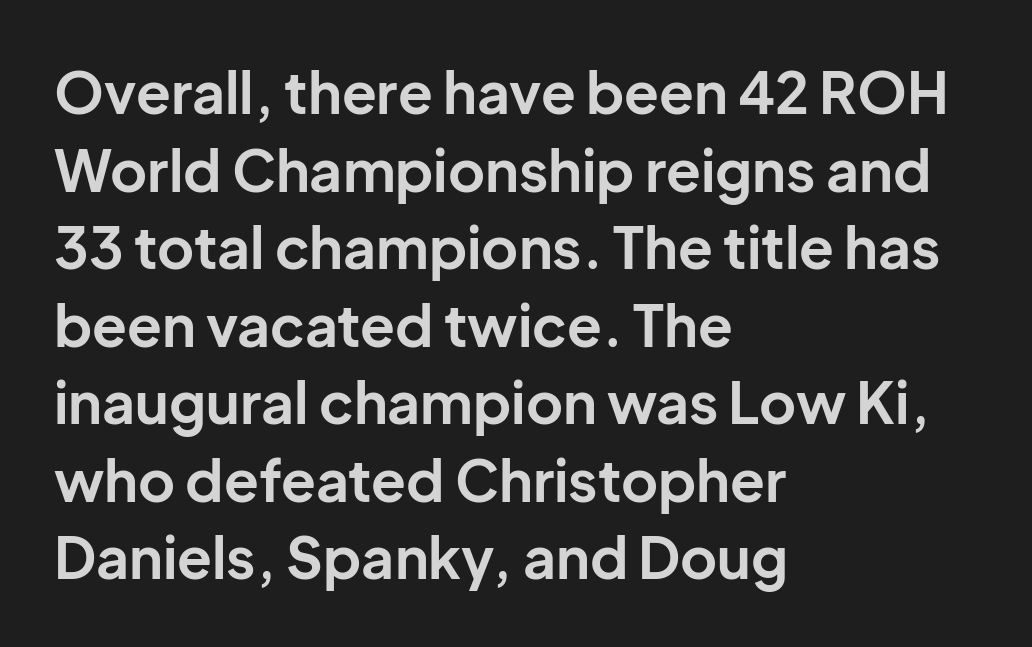
Q: Is the text bold? A: Yes.
Q: Is the text italic (slanted)? A: No, it is upright.
Q: Is the typeface a serif or a sans-serif typeface? A: Sans-serif.
Q: Is the text underlined? A: No.
Q: How is the paragraph aligned? A: Left-aligned.
Q: Is the spacing between letters normal or unusually wide? A: Normal.
Q: Is the spacing between lines tight, normal or loose? A: Normal.
Q: Width (condensed, normal, or wide)? A: Normal.
Q: Stroke contrast? A: Low.
Q: x-height? A: Medium.
Q: Monospaced? A: No.
